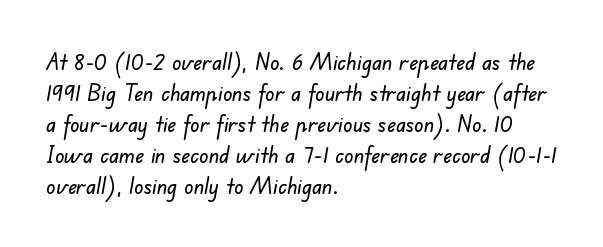
Characters follow at the spacing the type designer built in. Reading down the column, the eye jumps a familiar distance to each next line. Beneath every word, the page is bare. The typesetter chose a ragged-right arrangement here.
